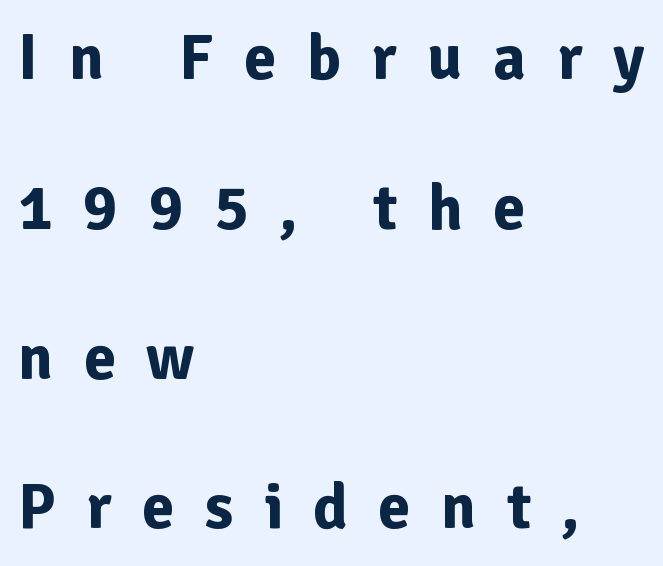
{"serif": "no", "italic": "no", "bold": "yes", "weight": "bold", "width": "normal", "stroke_contrast": "low", "x_height": "medium", "monospaced": "no", "underline": "no", "align": "left", "line_spacing": "loose", "line_spacing_ratio": 2.34, "letter_spacing": "wide", "letter_spacing_em": 0.48, "glyph_px": 64}
